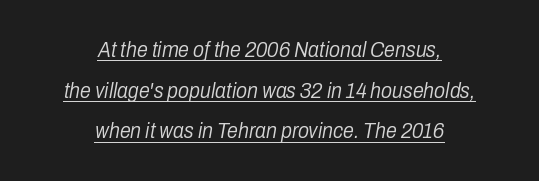
{"italic": "yes", "lean": "right", "slant_degrees": 10, "bold": "no", "underline": "yes", "align": "center", "line_spacing_ratio": 1.85, "letter_spacing": "normal", "letter_spacing_em": 0.0, "glyph_px": 22}
